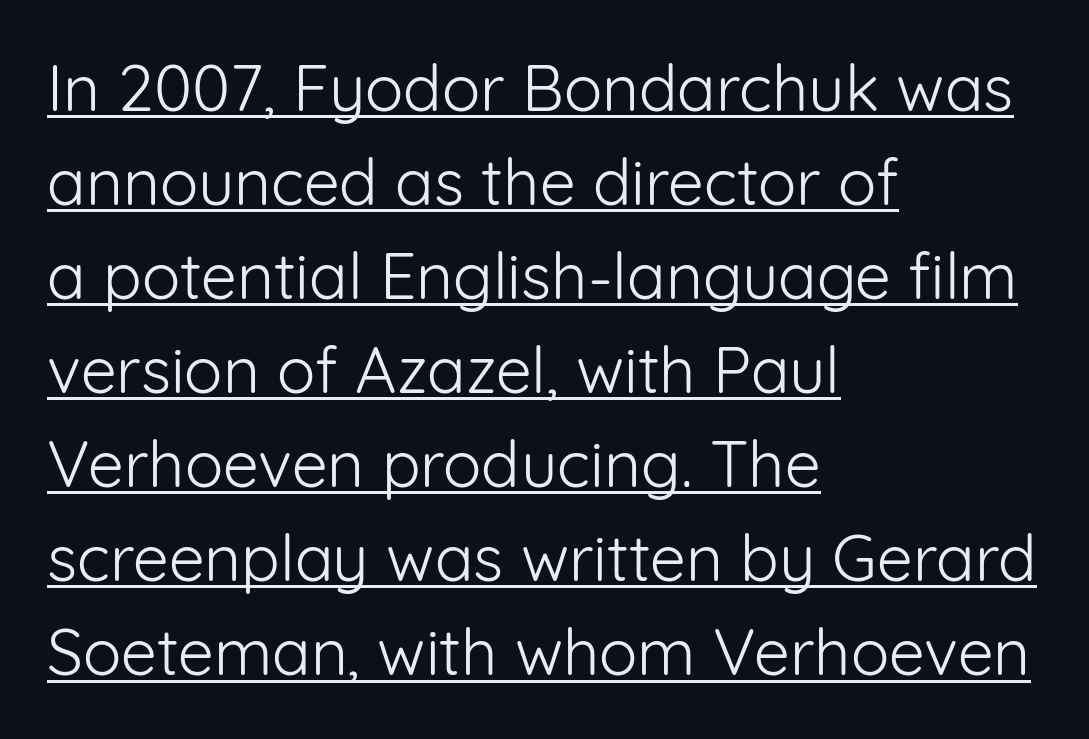
{"serif": "no", "italic": "no", "bold": "no", "weight": "light", "width": "normal", "stroke_contrast": "low", "x_height": "medium", "monospaced": "no", "underline": "yes", "align": "left", "line_spacing": "normal", "line_spacing_ratio": 1.47, "letter_spacing": "normal", "letter_spacing_em": 0.0, "glyph_px": 64}
